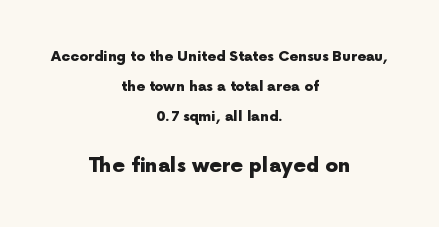
Interline gaps are noticeably wide in this sample. It's the straight-up-and-down kind of type. Check under the words: just untouched page. I'd describe the lettering as bold — thick and assertive. The line texture is even and compact thanks to regular tracking.
